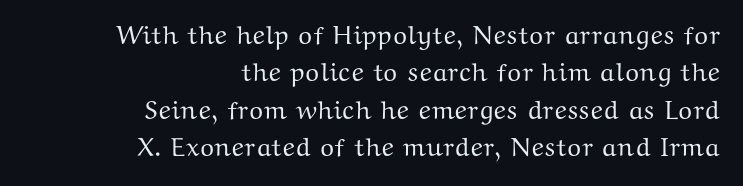
Caption: standard tracking, unaltered. The string is rendered with underlining switched off. Short and long lines alike share a common ending point at right. A normal amount of white space separates one row of letters from the next. Characters remain perfectly vertical along every line.
